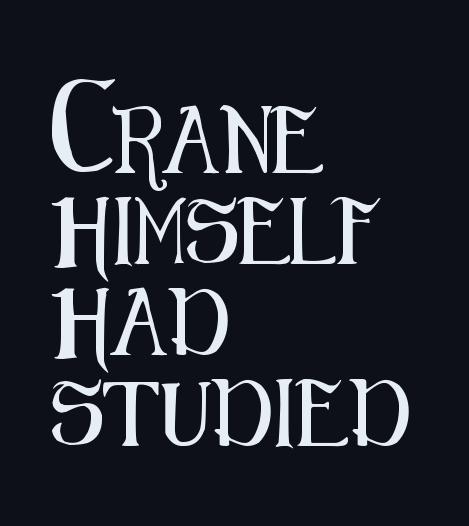
Rule under the text: the space is simply empty. Short and long lines alike share a common starting point at left. The designer left line spacing at the default. Proportional: the letters do not fall into vertical columns. The line texture is even and compact thanks to regular tracking.
